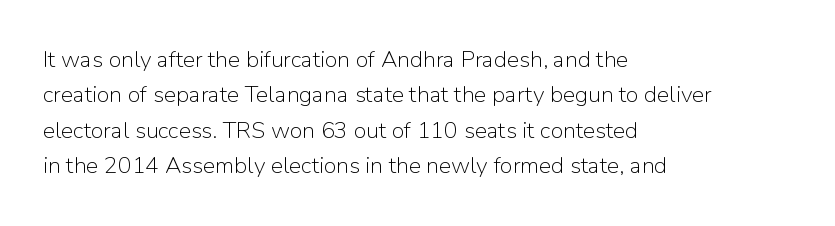
The image shows 23 px text type, upright; set left-aligned, normal line spacing (1.54x), normal letter spacing, not underlined.
